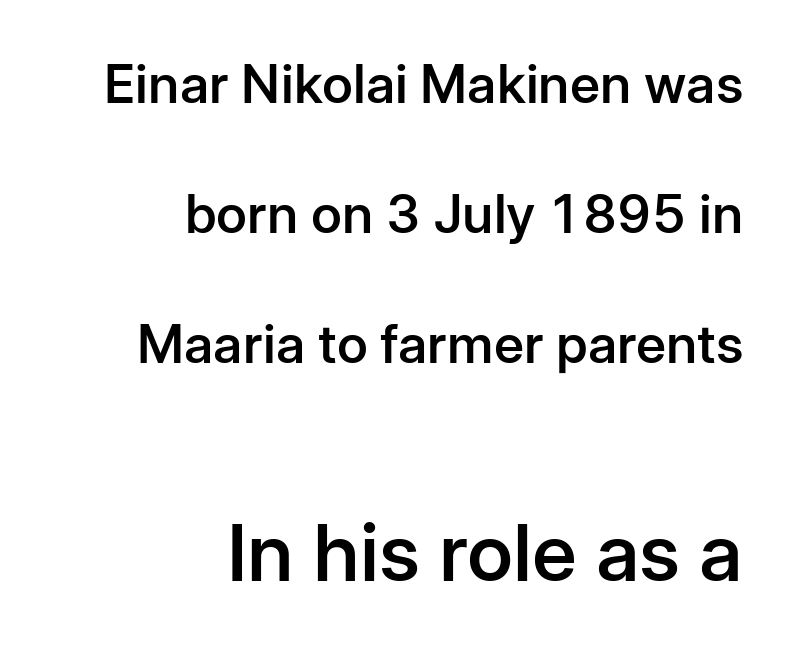
{"serif": "no", "italic": "no", "bold": "semi", "weight": "semibold", "width": "normal", "stroke_contrast": "low", "x_height": "medium", "monospaced": "no", "underline": "no", "align": "right", "line_spacing": "loose", "line_spacing_ratio": 2.45, "letter_spacing": "normal", "letter_spacing_em": 0.0, "larger_block": "second", "size_ratio": 1.49, "glyph_px": 79}
